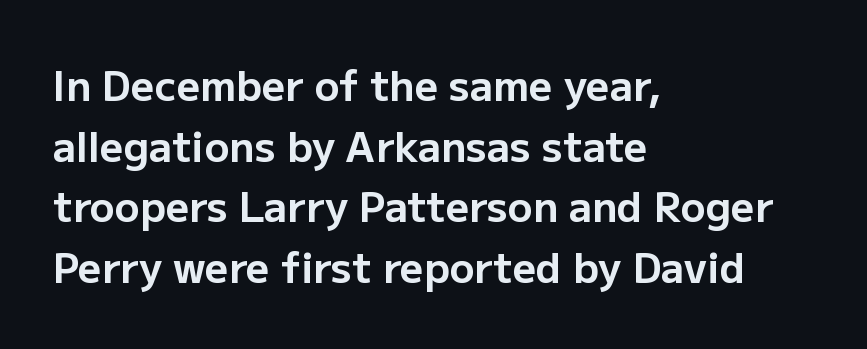
The image shows 41 px bold sans-serif type, upright; set left-aligned, normal line spacing (1.48x), normal letter spacing, not underlined; low stroke contrast and a medium x-height.
